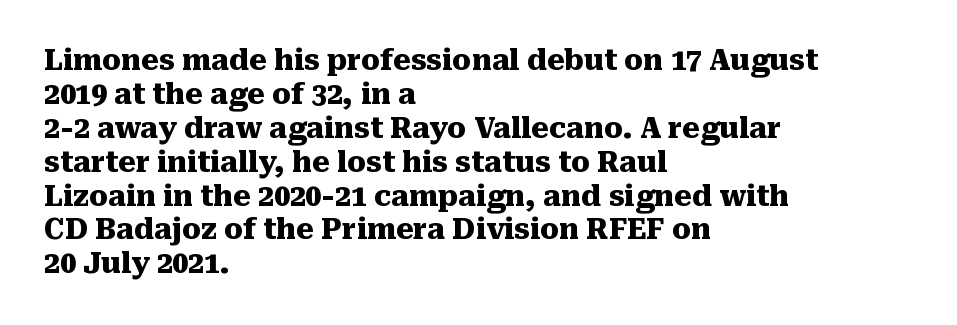
The image shows 28 px heavy serif type, upright; set left-aligned, line spacing 1.21x, normal letter spacing, not underlined; medium stroke contrast and a medium x-height.
